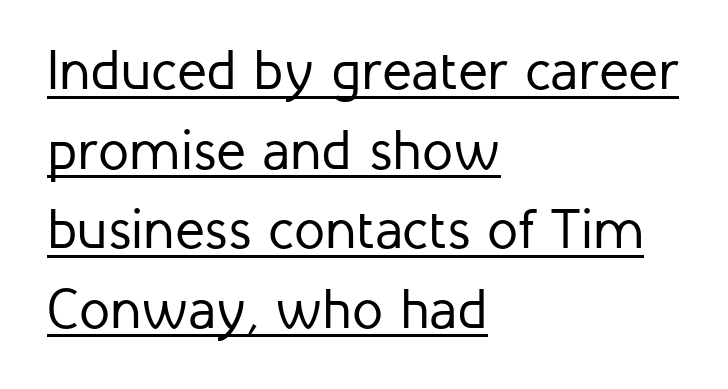
{"serif": "no", "italic": "no", "bold": "no", "weight": "regular", "width": "normal", "stroke_contrast": "low", "x_height": "medium", "monospaced": "no", "underline": "yes", "align": "left", "line_spacing": "normal", "line_spacing_ratio": 1.42, "letter_spacing": "normal", "letter_spacing_em": 0.0, "glyph_px": 56}
